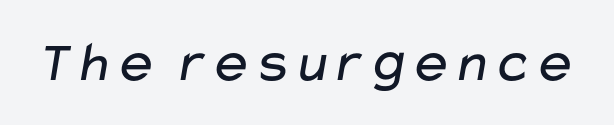
The image shows 58 px regular-weight, wide sans-serif type; set normal letter spacing, not underlined; low stroke contrast and a medium x-height.
